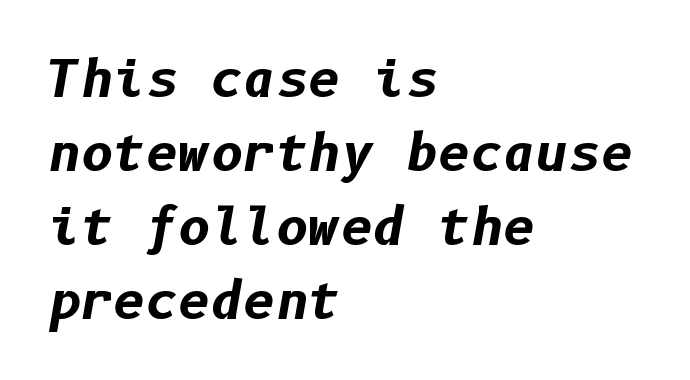
Letter spacing: default. Students, observe: this is what conventionally led text looks like. The letters are slanted; this is an italic face. The lines in this sample share a left origin and differ only in where they stop.
